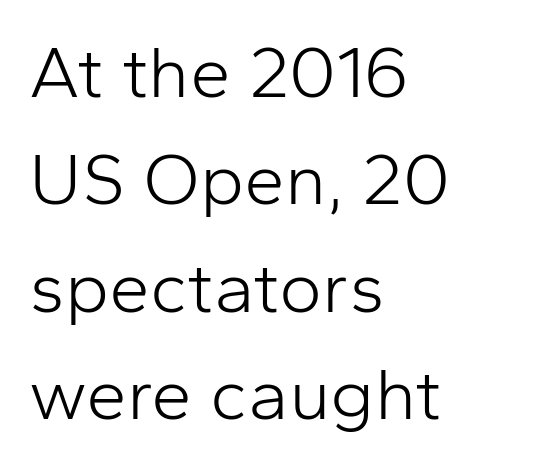
Q: Is the text bold? A: No.
Q: Is the text italic (slanted)? A: No, it is upright.
Q: Is the typeface a serif or a sans-serif typeface? A: Sans-serif.
Q: Is the text underlined? A: No.
Q: How is the paragraph aligned? A: Left-aligned.
Q: Is the spacing between letters normal or unusually wide? A: Normal.
Q: Is the spacing between lines tight, normal or loose? A: Normal.
Q: Width (condensed, normal, or wide)? A: Normal.
Q: Stroke contrast? A: Low.
Q: x-height? A: Medium.
Q: Monospaced? A: No.
